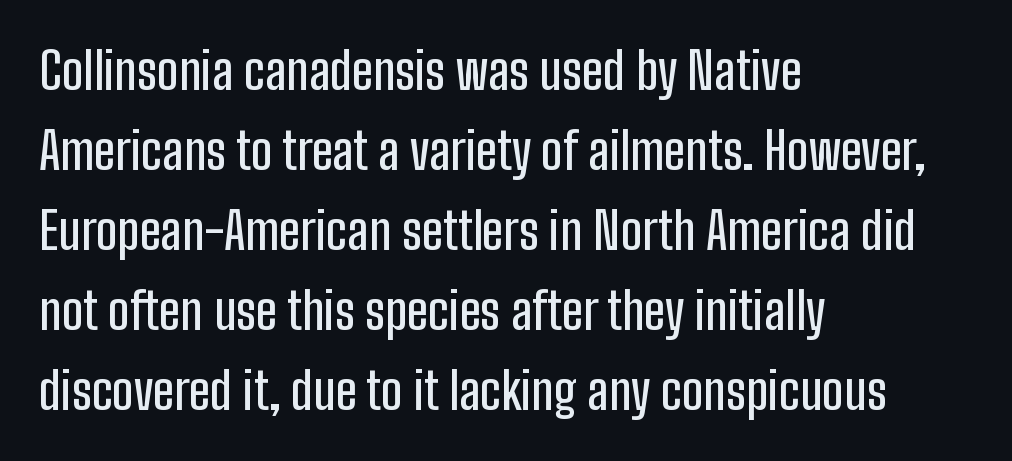
Q: Is the text italic (slanted)? A: No, it is upright.
Q: Is the typeface a serif or a sans-serif typeface? A: Sans-serif.
Q: Is the text underlined? A: No.
Q: How is the paragraph aligned? A: Left-aligned.
Q: Is the spacing between letters normal or unusually wide? A: Normal.
Q: Is the spacing between lines tight, normal or loose? A: Normal.
Q: Width (condensed, normal, or wide)? A: Condensed.
Q: Stroke contrast? A: Low.
Q: x-height? A: Medium.
Q: Monospaced? A: No.
